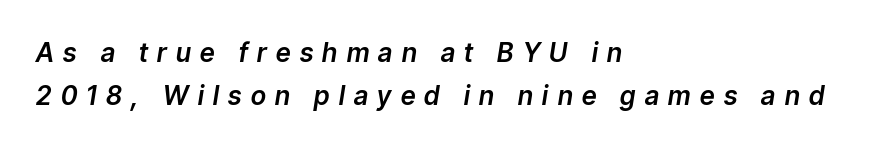
The image shows 26 px text type, italic (leaning right); set left-aligned, normal line spacing (1.67x), unusually wide letter spacing (+0.36 em), not underlined.
